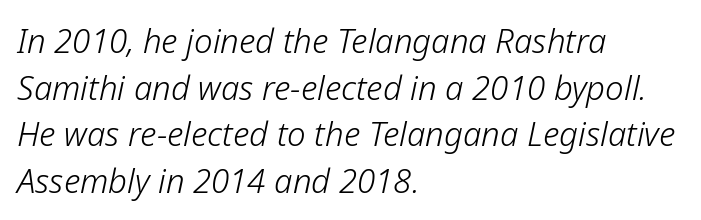
The image shows 33 px light type, italic (leaning right); set left-aligned, normal line spacing (1.41x), normal letter spacing, not underlined; low stroke contrast and a medium x-height.
